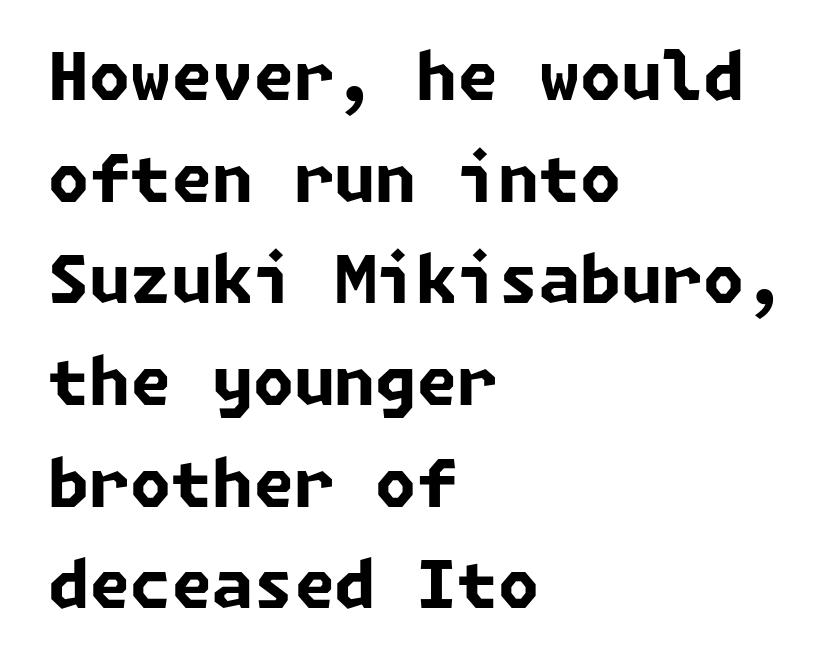
{"serif": "no", "bold": "yes", "weight": "bold", "width": "normal", "stroke_contrast": "low", "x_height": "medium", "underline": "no", "align": "left", "line_spacing": "normal", "line_spacing_ratio": 1.54, "letter_spacing": "normal", "letter_spacing_em": 0.0, "glyph_px": 66}
